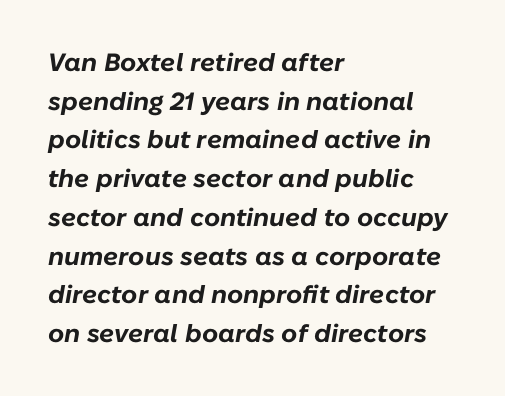
Q: Is the text bold? A: Yes.
Q: Is the text italic (slanted)? A: Yes, it leans right by about 10 degrees.
Q: Is the text underlined? A: No.
Q: How is the paragraph aligned? A: Left-aligned.
Q: Is the spacing between letters normal or unusually wide? A: Normal.
Q: Is the spacing between lines tight, normal or loose? A: Normal.
